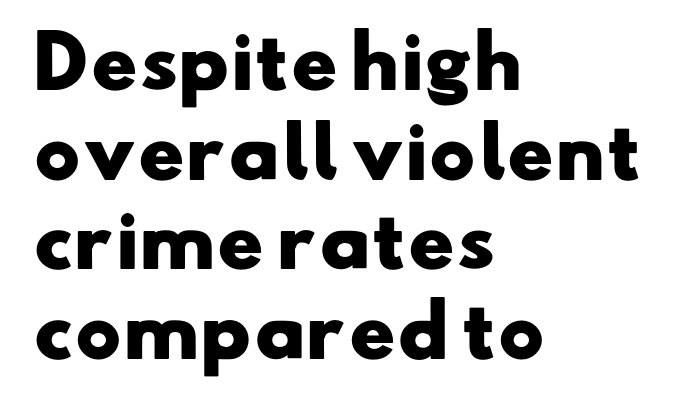
{"serif": "no", "bold": "yes", "weight": "heavy", "width": "wide", "stroke_contrast": "low", "x_height": "small", "monospaced": "no", "underline": "no", "align": "left", "line_spacing": "normal", "line_spacing_ratio": 1.28, "letter_spacing": "normal", "letter_spacing_em": 0.0, "glyph_px": 70}
